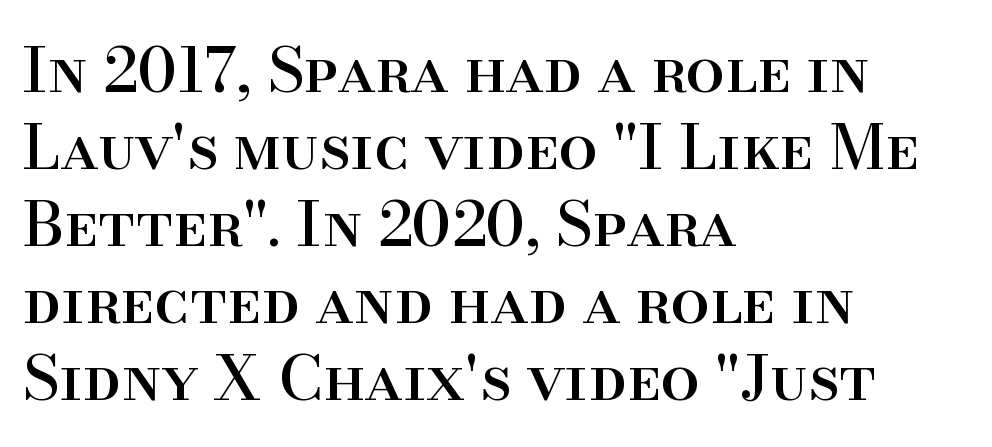
{"serif": "yes", "italic": "no", "width": "normal", "stroke_contrast": "high", "x_height": "small", "monospaced": "no", "underline": "no", "align": "left", "line_spacing_ratio": 1.24, "letter_spacing": "normal", "letter_spacing_em": 0.0, "glyph_px": 62}
